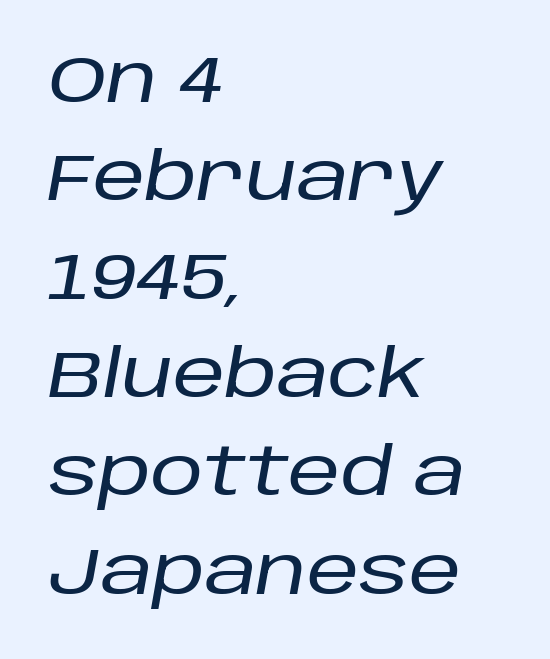
Descender tails drop into unmarked territory. Visually the block forms a straight wall on the left and a jagged coastline on the right. Baseline-to-baseline distance is the conventional proportion of letter height. The rendering applies a slant to the glyphs.
